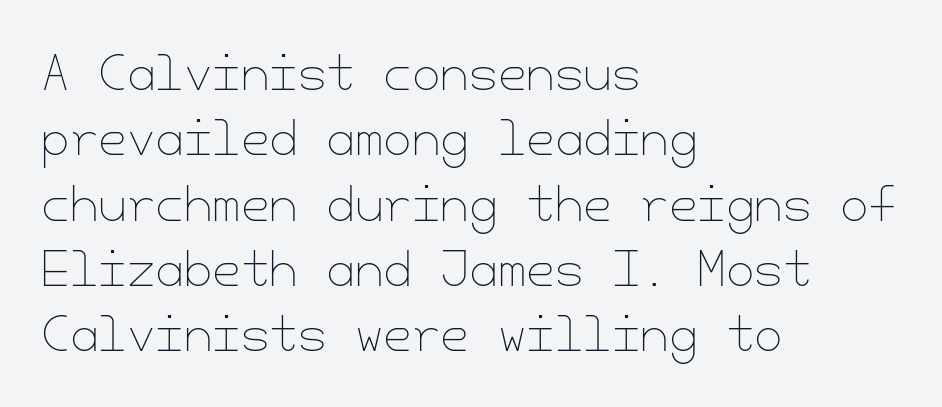
Letters have the restrained weight of plain body copy at most. Lines of text with bare space underneath. Nothing unusual about the tracking: characters are spaced as the font intends. A typesetter would mark this as roman, not italic.
